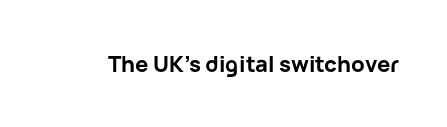
{"italic": "no", "bold": "yes", "underline": "no", "letter_spacing": "normal", "letter_spacing_em": 0.0, "glyph_px": 22}
